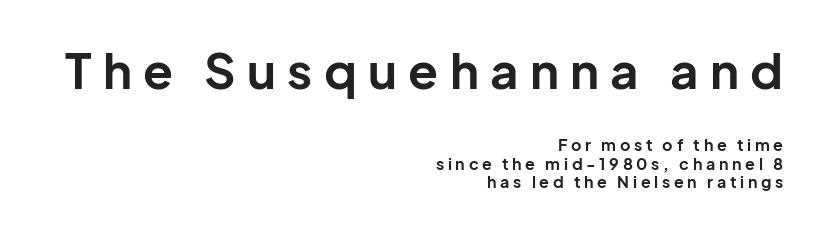
Grotesque or geometric, the face here clearly has no serifs. Tracking here is generous; glyphs stand well apart from one another. Heavy-handed strokes throughout: this text is bold. The first block has been scaled up relative to the second. Check under the words: just untouched page.
